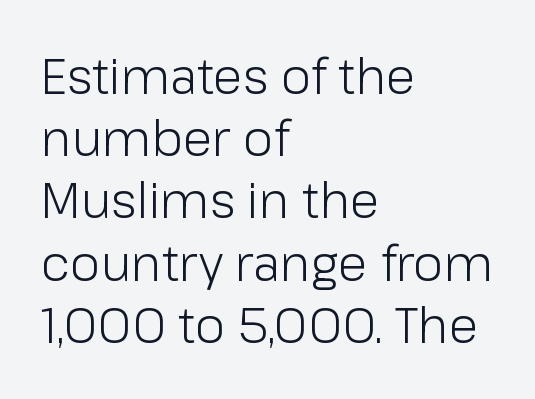
Q: Is the text bold? A: No.
Q: Is the text italic (slanted)? A: No, it is upright.
Q: Is the typeface a serif or a sans-serif typeface? A: Sans-serif.
Q: Is the text underlined? A: No.
Q: How is the paragraph aligned? A: Left-aligned.
Q: Is the spacing between letters normal or unusually wide? A: Normal.
Q: Is the spacing between lines tight, normal or loose? A: Normal.
Q: Width (condensed, normal, or wide)? A: Normal.
Q: Stroke contrast? A: Low.
Q: x-height? A: Medium.
Q: Monospaced? A: No.
